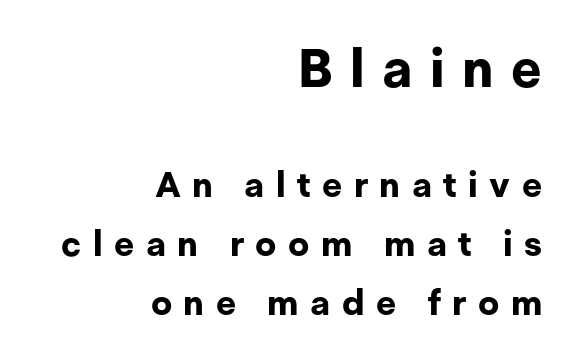
The image shows 53 px bold sans-serif type, upright; set right-aligned, normal line spacing (1.68x), unusually wide letter spacing (+0.33 em), not underlined; the first (top) block is 1.51x larger; low stroke contrast and a medium x-height.
